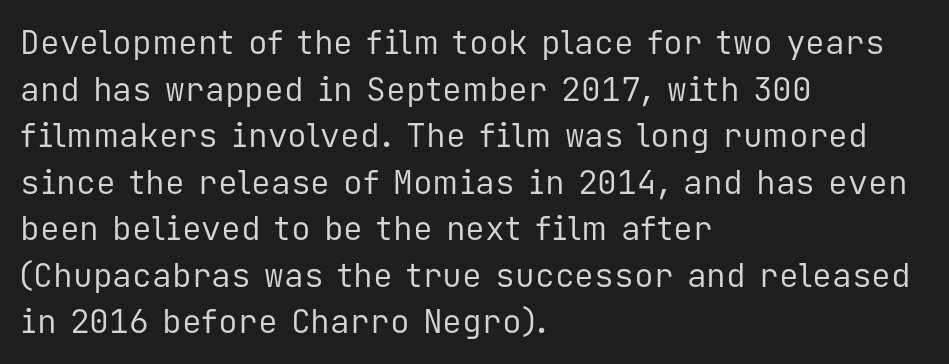
The image shows 33 px regular-weight sans-serif type, upright, monospaced; set left-aligned, normal line spacing (1.41x), normal letter spacing, not underlined; low stroke contrast and a medium x-height.
